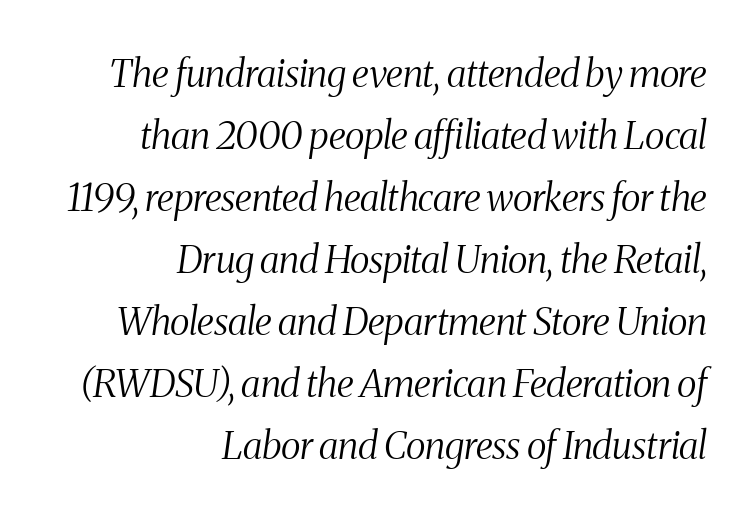
The image shows 38 px light, condensed serif type, italic (leaning right); set right-aligned, normal line spacing (1.63x), normal letter spacing, not underlined; medium stroke contrast and a medium x-height.
